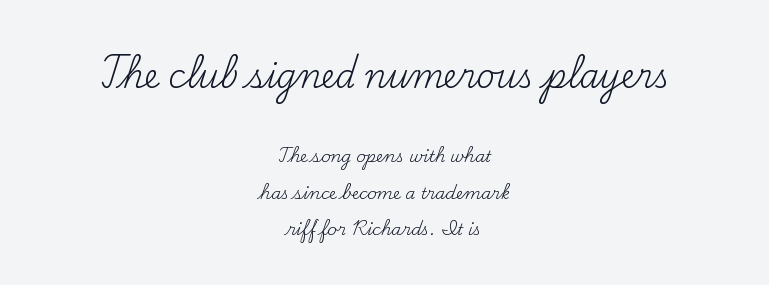
The image shows 32 px regular-weight serif type; set centered, loose line spacing (2.27x), normal letter spacing, not underlined; the first (top) block is 2.0x larger; medium stroke contrast and a small x-height.
